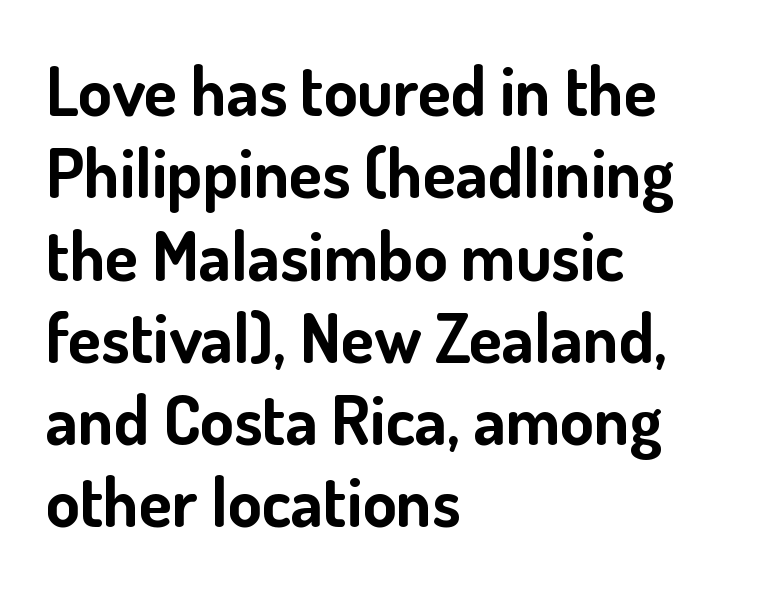
The face used here is proportionally spaced, like ordinary book or web type. No extra tracking has been applied to these lines. Stroke thickness is high; the sample reads as a true bold. The lettering holds an erect, upright posture throughout. The area under the type is left untouched.
